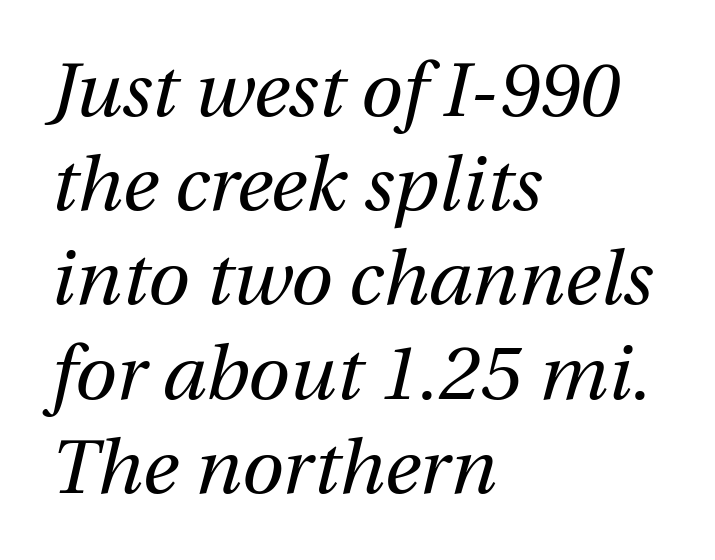
The image shows 76 px regular-weight type, italic (leaning right); set left-aligned, line spacing 1.24x, normal letter spacing, not underlined; medium stroke contrast and a medium x-height.
